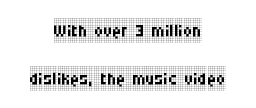
{"italic": "no", "bold": "no", "underline": "no", "align": "center", "line_spacing": "loose", "line_spacing_ratio": 1.91, "letter_spacing": "normal", "letter_spacing_em": 0.0, "glyph_px": 25}
